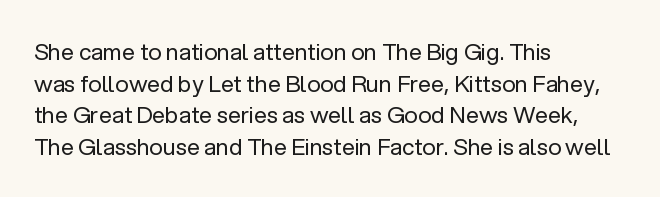
The strokes are not fattened; the text isn't bold. Beneath every word, the page is bare. Every row of glyphs begins at an identical x-position on the left. In terms of posture, this sample is upright.
